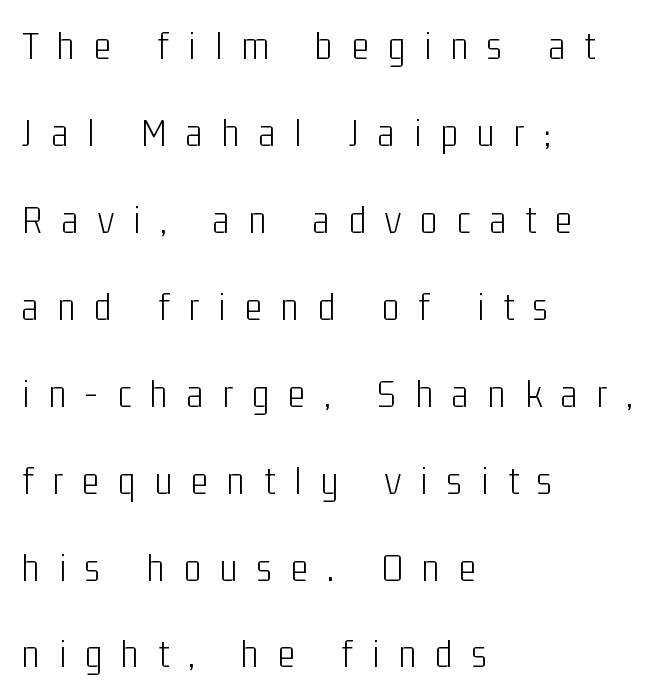
The image shows 41 px light, condensed sans-serif type, upright; set left-aligned, loose line spacing (2.12x), unusually wide letter spacing (+0.47 em), not underlined; low stroke contrast and a medium x-height.
